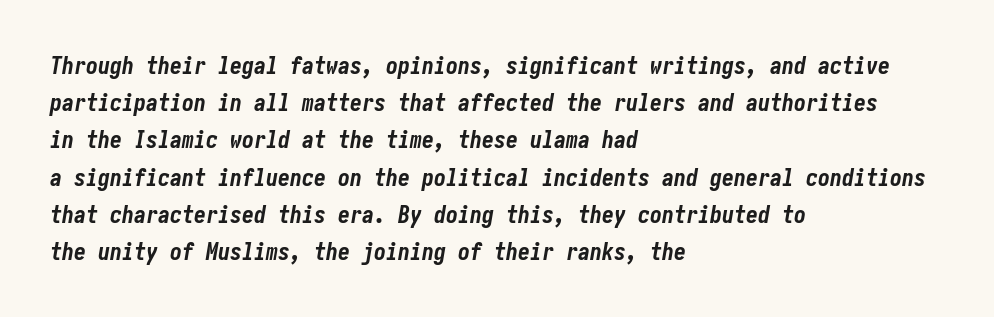
The image shows 24 px bold type, italic (leaning right); set left-aligned, normal line spacing (1.55x), normal letter spacing, not underlined.
